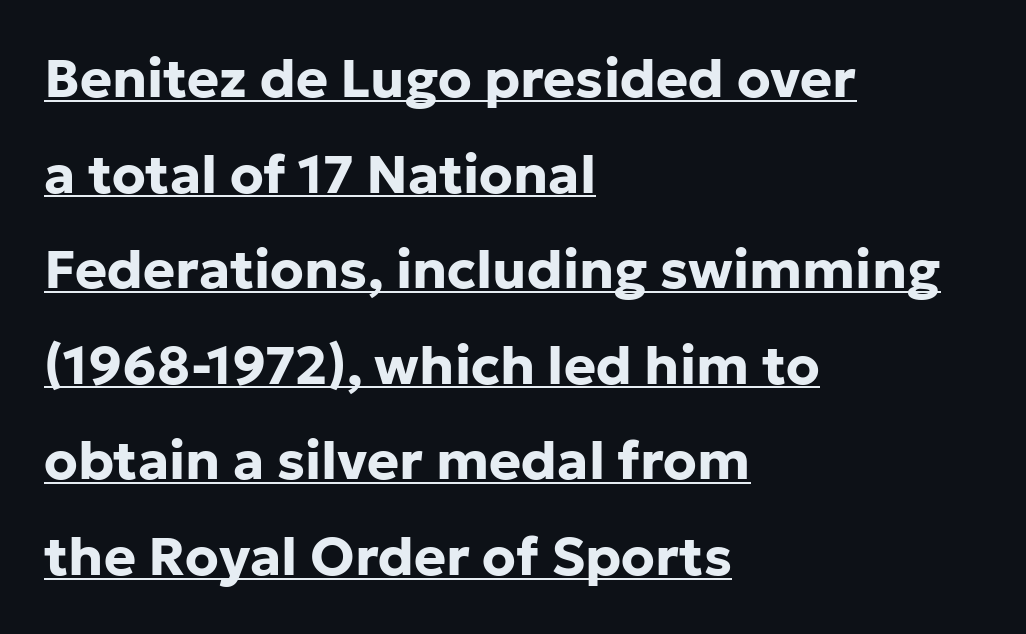
The image shows 54 px bold sans-serif type, upright; set left-aligned, line spacing 1.77x, normal letter spacing, underlined; low stroke contrast and a medium x-height.
